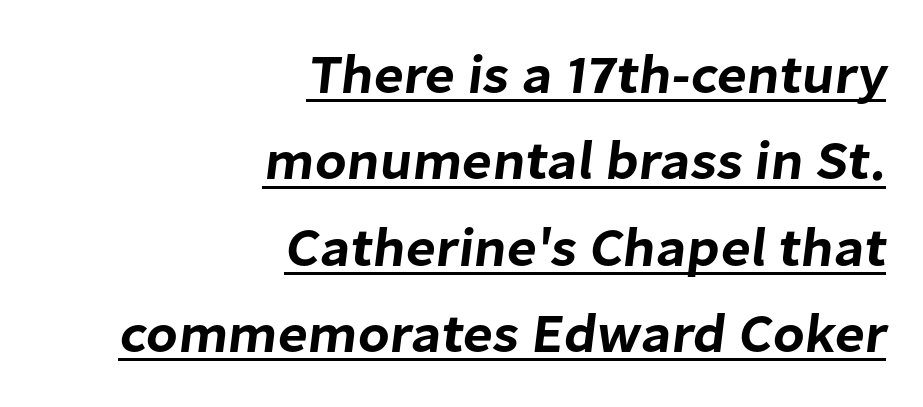
{"serif": "no", "width": "normal", "stroke_contrast": "low", "x_height": "medium", "monospaced": "no", "underline": "yes", "align": "right", "line_spacing": "normal", "line_spacing_ratio": 1.57, "letter_spacing": "normal", "letter_spacing_em": 0.0, "glyph_px": 55}
